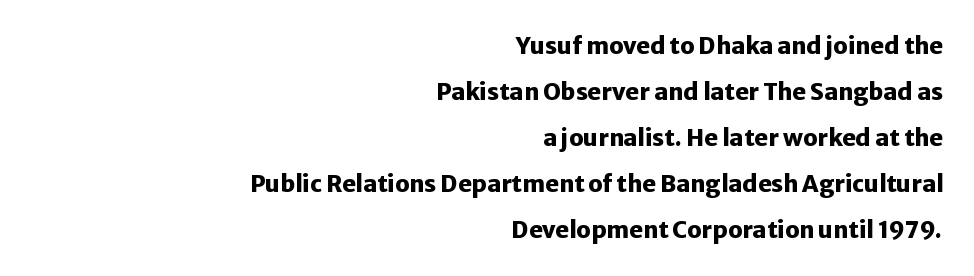
The rendering keeps characters at their native spacing. If you drew a line through each stem, it would be perfectly vertical. All the whitespace from short lines collects on the left. Regarding leading, the lines here are spaced well apart. Is the type bold? Yes — the strokes are clearly thick and heavy.
